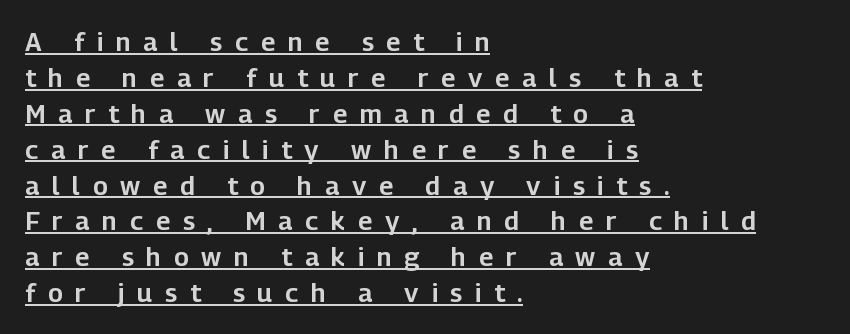
Unlike italic type, these characters show no tilt at all. Caption: lettering with a line underneath. Is the letter spacing exaggerated? Yes — the characters are pushed far apart. These lines sit exactly where default settings would place them.
